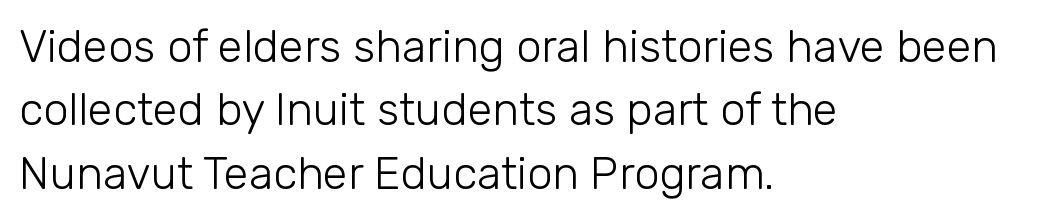
{"serif": "no", "italic": "no", "bold": "no", "weight": "light", "width": "normal", "stroke_contrast": "low", "x_height": "medium", "monospaced": "no", "underline": "no", "align": "left", "line_spacing": "normal", "line_spacing_ratio": 1.41, "letter_spacing": "normal", "letter_spacing_em": 0.0, "glyph_px": 45}
